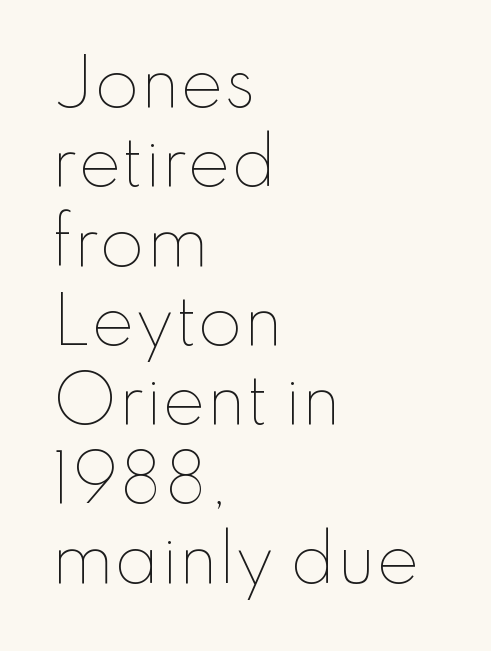
Looks like regular typesetting: each glyph gets only the width it needs. The words here are not underlined. There is no visible air inserted between adjacent glyphs. Each stroke keeps to a modest, everyday thickness or less.
